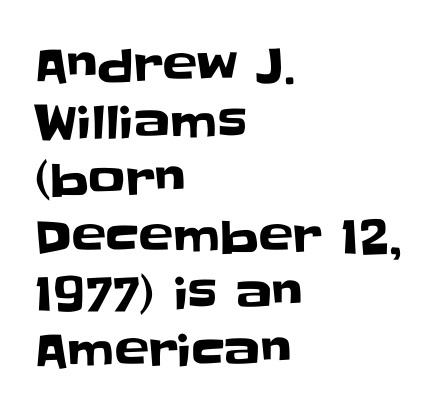
Examine the stroke ends and you'll find no serifs. Here the designer chose a conventional face with non-uniform glyph widths. In terms of letterspacing, this is plain default setting. Anything drawn beneath the words? Only blank space.
